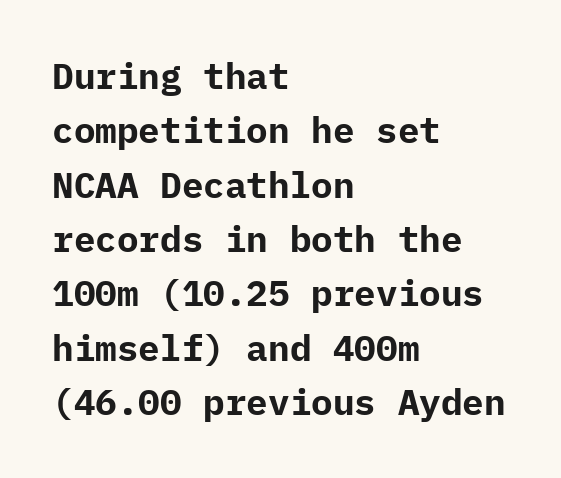
The image shows 36 px bold sans-serif type, upright; set left-aligned, normal line spacing (1.51x), normal letter spacing, not underlined; low stroke contrast and a medium x-height.
